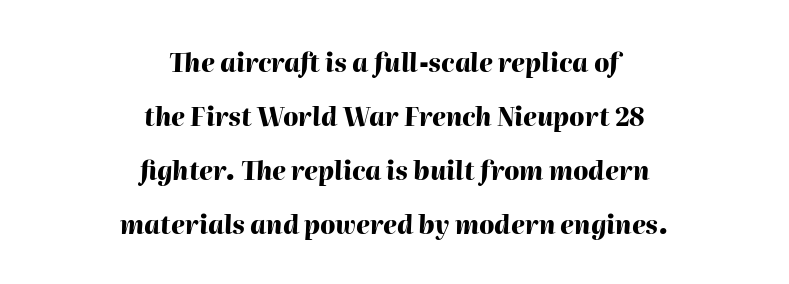
Q: Is the text bold? A: Yes.
Q: Is the text italic (slanted)? A: Yes, it leans right by about 2 degrees.
Q: Is the text underlined? A: No.
Q: How is the paragraph aligned? A: Centered.
Q: Is the spacing between letters normal or unusually wide? A: Normal.
Q: Is the spacing between lines tight, normal or loose? A: Loose.
